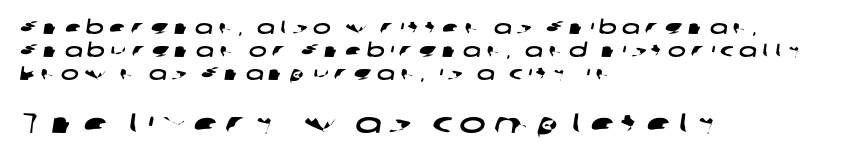
The image shows 28 px wide sans-serif type; set left-aligned, line spacing 1.22x, unusually wide letter spacing (+0.27 em), not underlined; the second (bottom) block is 1.47x larger; low stroke contrast and a medium x-height.
